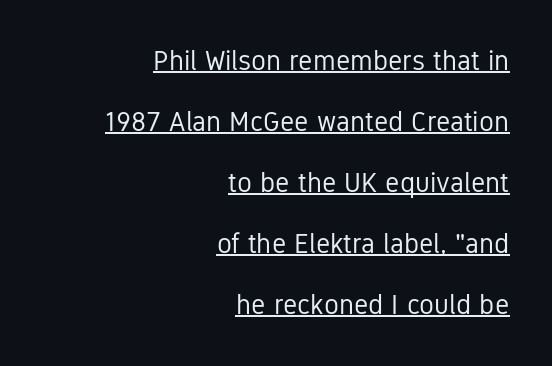
Check the space under the baseline: a stroke is drawn there. Look at the tracking — it's just the regular setting, nothing added. Serifs: no, the terminals of the letterforms are clean. A typesetter would call this leading open, well beyond the default.
